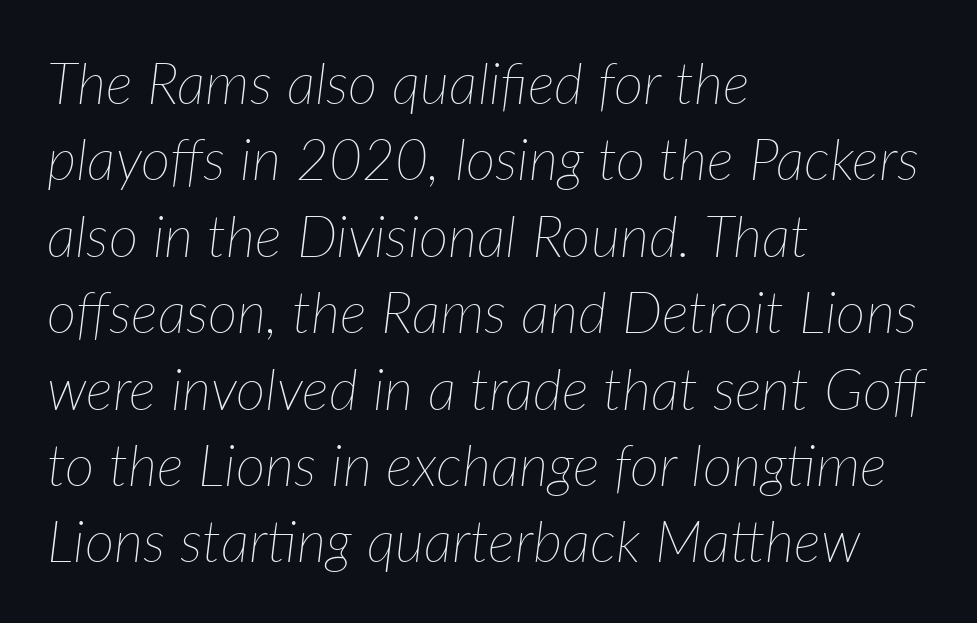
Q: Is the text bold? A: No.
Q: Is the text italic (slanted)? A: Yes, it leans right by about 7 degrees.
Q: Is the text underlined? A: No.
Q: How is the paragraph aligned? A: Left-aligned.
Q: Is the spacing between letters normal or unusually wide? A: Normal.
Q: Is the spacing between lines tight, normal or loose? A: Normal.
Q: Width (condensed, normal, or wide)? A: Normal.
Q: Stroke contrast? A: Low.
Q: x-height? A: Medium.
Q: Monospaced? A: No.
